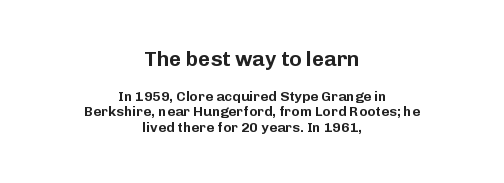
The image shows 21 px text type, upright; set centered, tight line spacing (1.13x), normal letter spacing, not underlined; the first (top) block is 1.5x larger.
